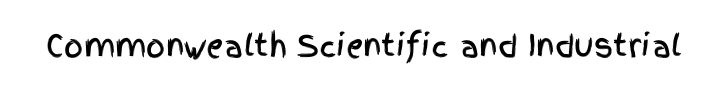
The image shows 30 px condensed sans-serif type, upright; set normal letter spacing, not underlined; a large x-height.
